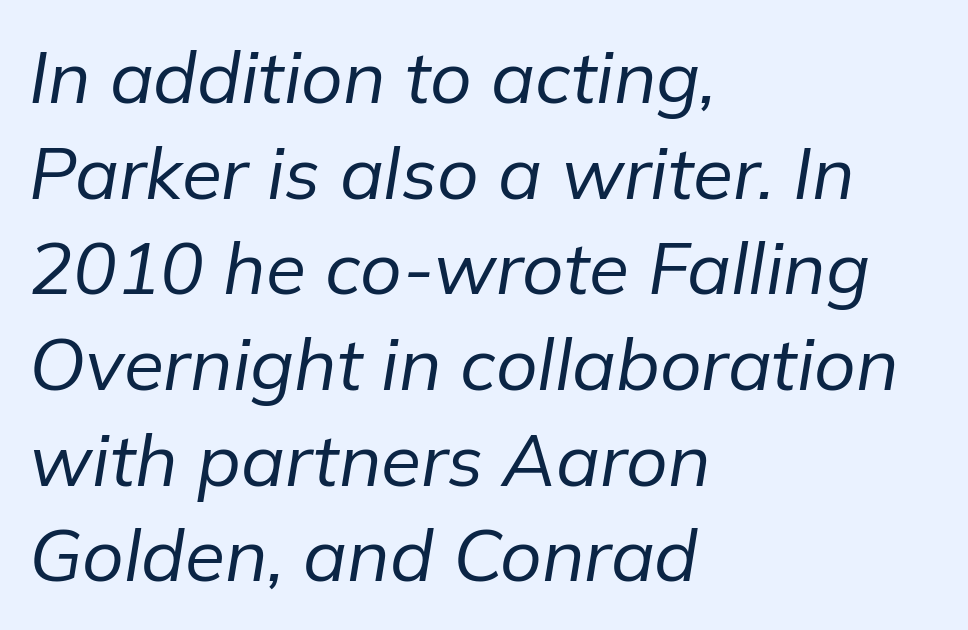
Q: Is the text bold? A: No.
Q: Is the text italic (slanted)? A: Yes, it leans right by about 9 degrees.
Q: Is the text underlined? A: No.
Q: How is the paragraph aligned? A: Left-aligned.
Q: Is the spacing between letters normal or unusually wide? A: Normal.
Q: Is the spacing between lines tight, normal or loose? A: Normal.
Q: Width (condensed, normal, or wide)? A: Normal.
Q: Stroke contrast? A: Low.
Q: x-height? A: Medium.
Q: Monospaced? A: No.
